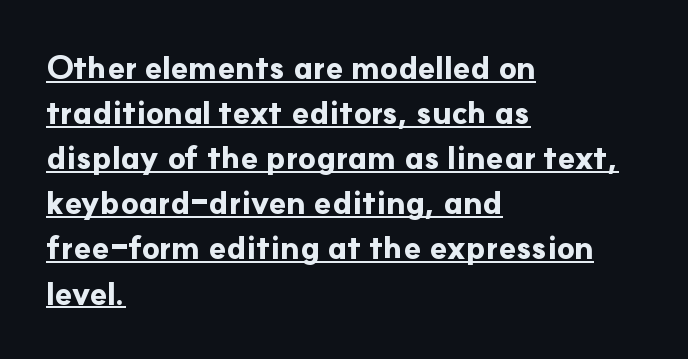
The sample has been set heavy, in full bold. Interline gaps are of average width in this sample. Between one letter and the next there's only the usual sliver of space. This is sans-serif lettering, the kind often seen on screens and signage.
